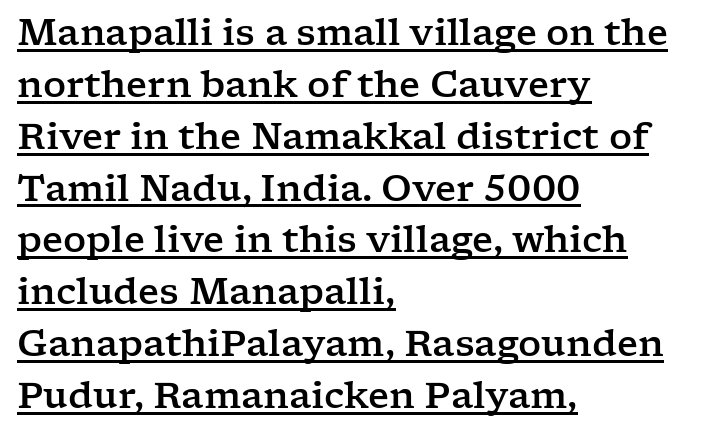
Descenders here cross a horizontal rule under the line. This rendering leaves character spacing at its baseline value. Each letter's strokes conclude with small projecting serifs. Looks like regular typesetting: each glyph gets only the width it needs. Ordinary non-slanted type is in use.
